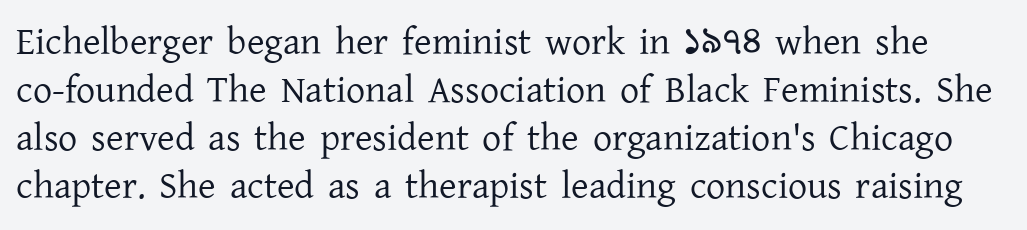
{"serif": "yes", "italic": "no", "bold": "no", "weight": "regular", "width": "normal", "stroke_contrast": "low", "x_height": "medium", "monospaced": "no", "underline": "no", "line_spacing": "normal", "line_spacing_ratio": 1.26, "letter_spacing": "normal", "letter_spacing_em": 0.0, "glyph_px": 38}
